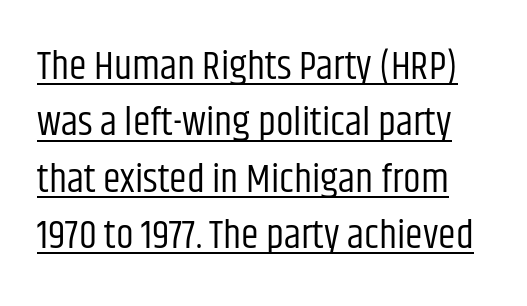
{"serif": "no", "italic": "no", "bold": "no", "weight": "regular", "width": "condensed", "stroke_contrast": "low", "x_height": "large", "monospaced": "no", "underline": "yes", "line_spacing": "normal", "line_spacing_ratio": 1.41, "letter_spacing": "normal", "letter_spacing_em": 0.0, "glyph_px": 40}
